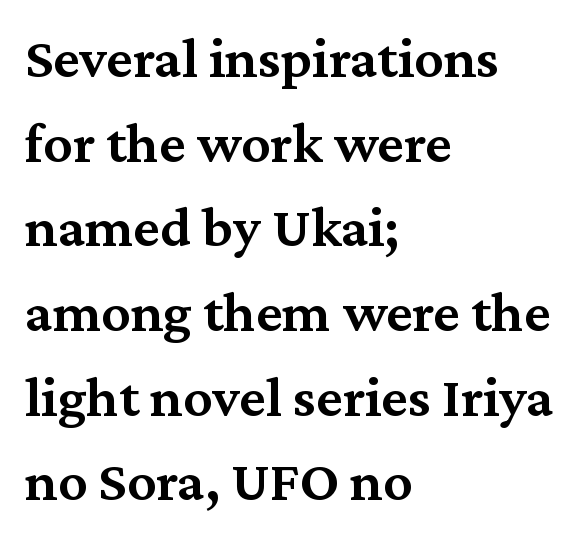
Letterform terminals end in serifs throughout the passage. The letters advance in unequal steps, a hallmark of proportional type. A semibold gives these letters moderate extra thickness, short of bold. If you drew a line through each stem, it would be perfectly vertical.
